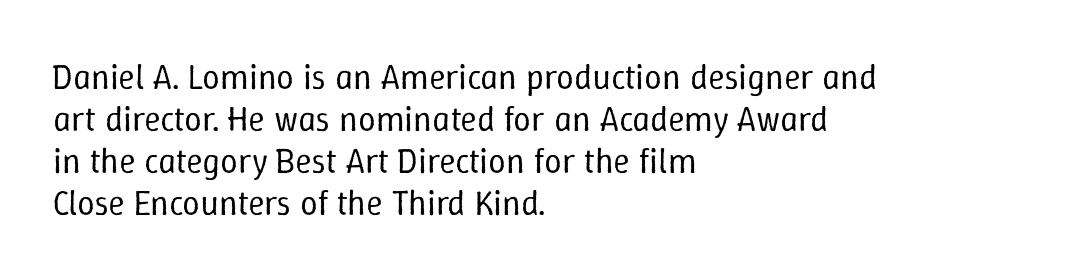
Bare-footed words on every line. The lines in this sample share a left origin and differ only in where they stop. You can tell it's not italic because the verticals are truly vertical. Each letter keeps its own natural width here, so spacing adapts to shape. Students, note that the glyphs here touch the page at normal intervals.
